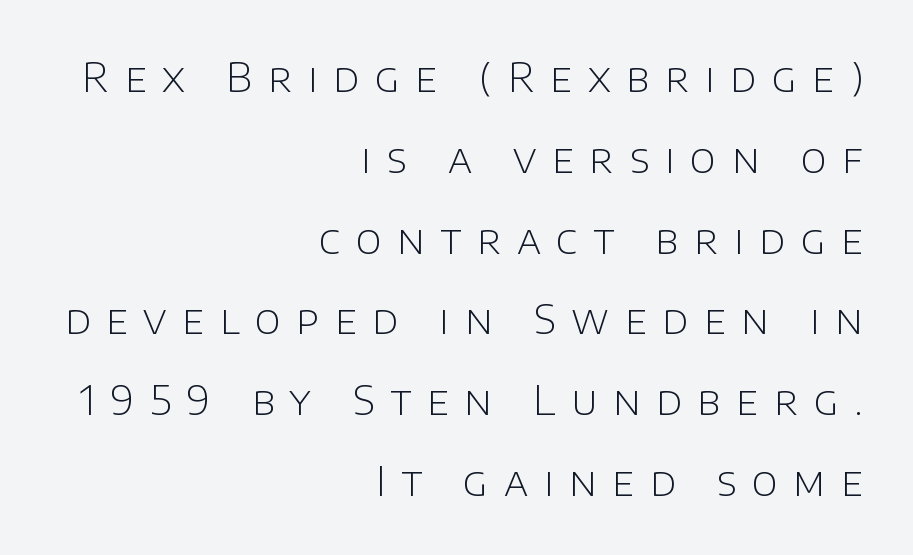
{"serif": "no", "italic": "no", "bold": "no", "weight": "light", "width": "normal", "stroke_contrast": "low", "x_height": "large", "monospaced": "no", "underline": "no", "align": "right", "line_spacing": "loose", "line_spacing_ratio": 2.02, "letter_spacing": "wide", "letter_spacing_em": 0.39, "glyph_px": 40}
